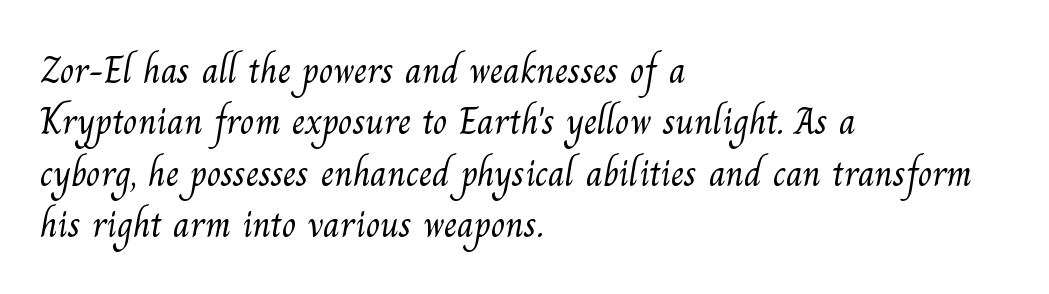
{"serif": "yes", "bold": "no", "weight": "light", "width": "normal", "stroke_contrast": "medium", "x_height": "small", "monospaced": "no", "underline": "no", "align": "left", "line_spacing": "normal", "line_spacing_ratio": 1.35, "letter_spacing": "normal", "letter_spacing_em": 0.0, "glyph_px": 38}
